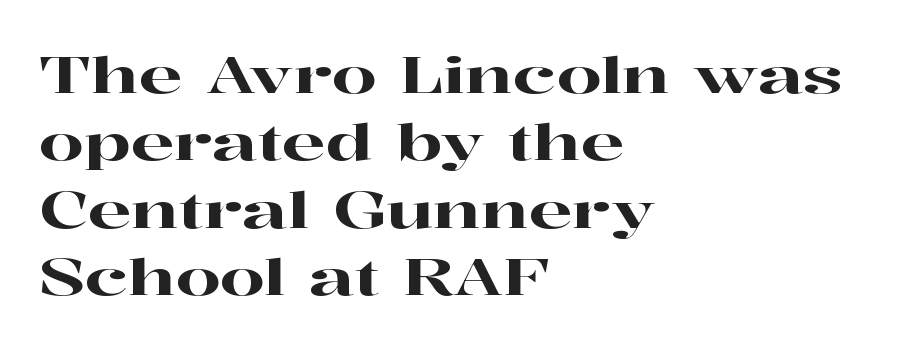
The image shows 51 px wide serif type, upright; set left-aligned, normal line spacing (1.32x), normal letter spacing, not underlined; high stroke contrast and a medium x-height.
